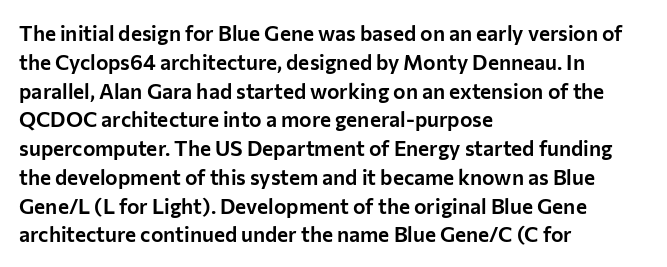
The image shows 21 px text type, upright; set left-aligned, normal line spacing (1.37x), normal letter spacing, not underlined.
